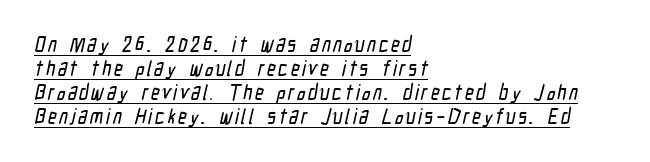
{"underline": "yes", "align": "left", "line_spacing": "tight", "line_spacing_ratio": 1.14, "glyph_px": 21}
